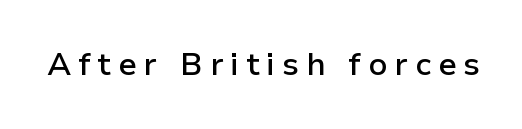
Q: Is the text bold? A: Semi-bold.
Q: Is the text italic (slanted)? A: No, it is upright.
Q: Is the typeface a serif or a sans-serif typeface? A: Sans-serif.
Q: Is the text underlined? A: No.
Q: Is the spacing between letters normal or unusually wide? A: Unusually wide.
Q: Width (condensed, normal, or wide)? A: Normal.
Q: Stroke contrast? A: Low.
Q: x-height? A: Medium.
Q: Monospaced? A: No.
